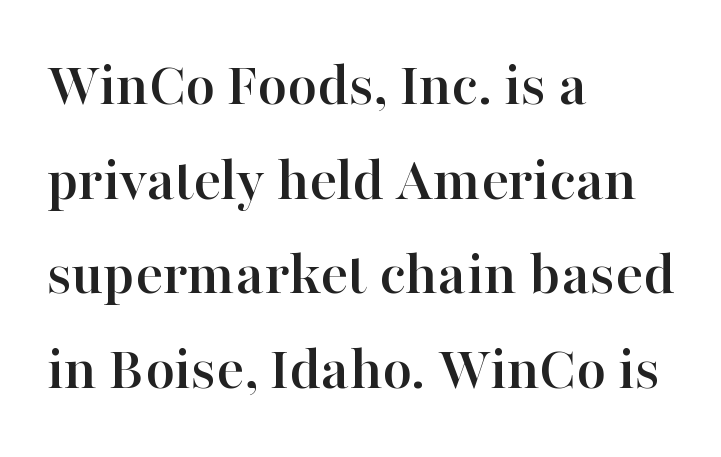
Q: Is the text italic (slanted)? A: No, it is upright.
Q: Is the typeface a serif or a sans-serif typeface? A: Serif.
Q: Is the text underlined? A: No.
Q: How is the paragraph aligned? A: Left-aligned.
Q: Is the spacing between letters normal or unusually wide? A: Normal.
Q: Is the spacing between lines tight, normal or loose? A: Normal.
Q: Width (condensed, normal, or wide)? A: Normal.
Q: Stroke contrast? A: High.
Q: x-height? A: Medium.
Q: Monospaced? A: No.
